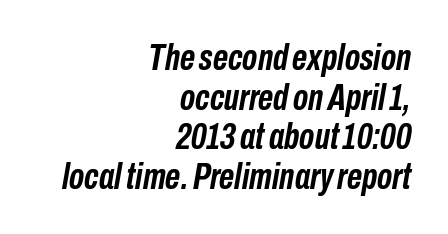
You could not count columns in this text — the font is proportionally spaced. Tightly led — the rows are bunched. The glyphs are unaccompanied by any horizontal stroke below them. Horizontally, the lines are justified to the trailing edge only. Quick note: italic.
